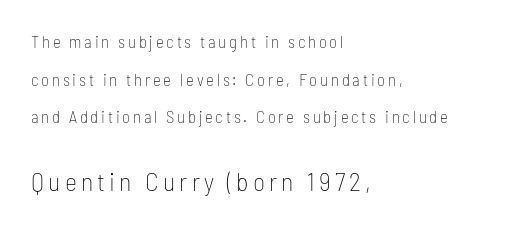
{"italic": "no", "bold": "no", "underline": "no", "align": "left", "line_spacing": "loose", "line_spacing_ratio": 2.21, "larger_block": "second", "size_ratio": 1.53, "glyph_px": 26}
